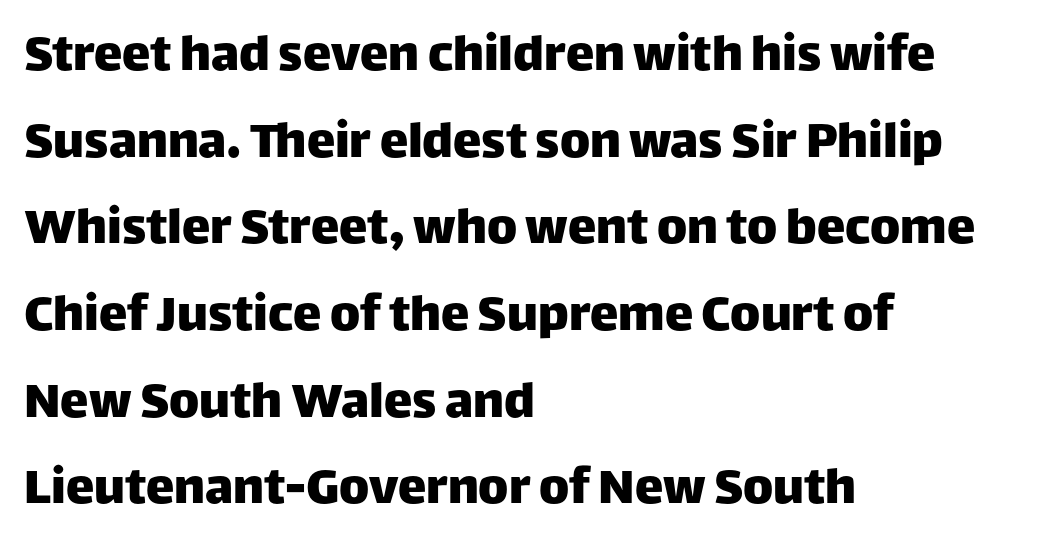
The image shows 57 px sans-serif type, upright; set left-aligned, normal line spacing (1.52x), normal letter spacing, not underlined; low stroke contrast and a large x-height.
